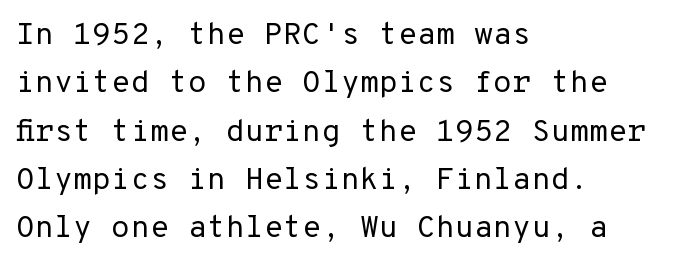
The image shows 31 px regular-weight sans-serif type, upright, monospaced; set left-aligned, normal line spacing (1.56x), normal letter spacing, not underlined; low stroke contrast and a medium x-height.
